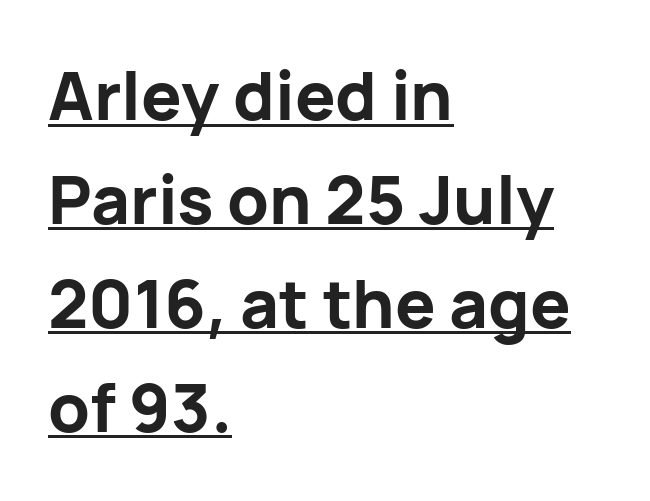
Q: Is the text bold? A: Yes.
Q: Is the text italic (slanted)? A: No, it is upright.
Q: Is the typeface a serif or a sans-serif typeface? A: Sans-serif.
Q: Is the text underlined? A: Yes.
Q: How is the paragraph aligned? A: Left-aligned.
Q: Is the spacing between letters normal or unusually wide? A: Normal.
Q: Is the spacing between lines tight, normal or loose? A: Normal.
Q: Width (condensed, normal, or wide)? A: Normal.
Q: Stroke contrast? A: Low.
Q: x-height? A: Medium.
Q: Monospaced? A: No.
